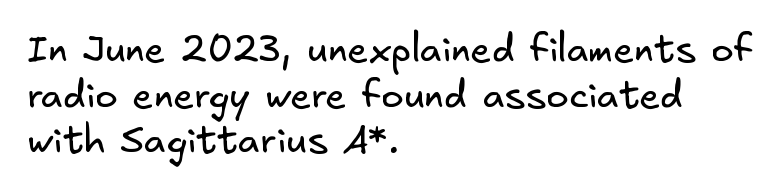
The type is set solid horizontally, with unmodified tracking. The characters are drawn with everyday or finer stroke widths. Examine the stroke ends and you'll find no serifs. Does the copy run flush right? No — it runs flush left. Rule under the text: the space is simply empty.
